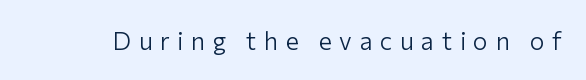
Q: Is the text bold? A: No.
Q: Is the text italic (slanted)? A: No, it is upright.
Q: Is the text underlined? A: No.
Q: Is the spacing between letters normal or unusually wide? A: Unusually wide.
